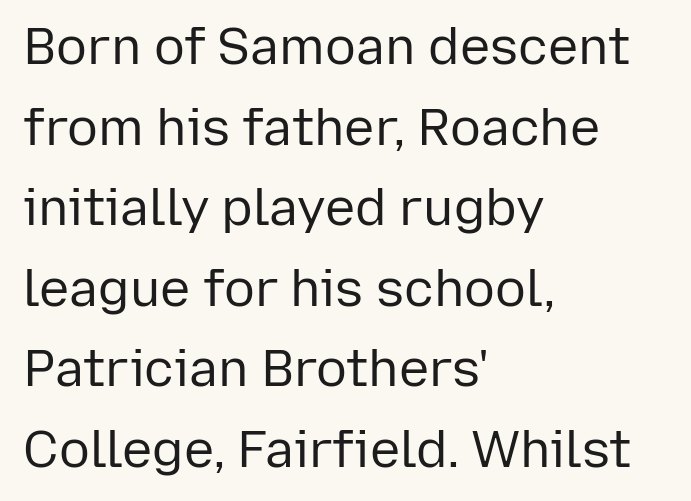
The image shows 51 px regular-weight sans-serif type, upright; set left-aligned, normal line spacing (1.58x), normal letter spacing, not underlined; low stroke contrast and a medium x-height.
